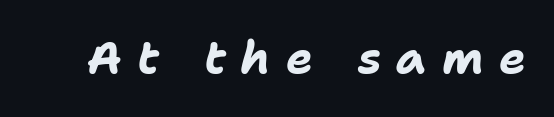
Q: Is the text bold? A: Yes.
Q: Is the text italic (slanted)? A: Yes, it leans right by about 11 degrees.
Q: Is the text underlined? A: No.
Q: Is the spacing between letters normal or unusually wide? A: Unusually wide.
Q: Width (condensed, normal, or wide)? A: Normal.
Q: Stroke contrast? A: Low.
Q: x-height? A: Medium.
Q: Monospaced? A: No.
